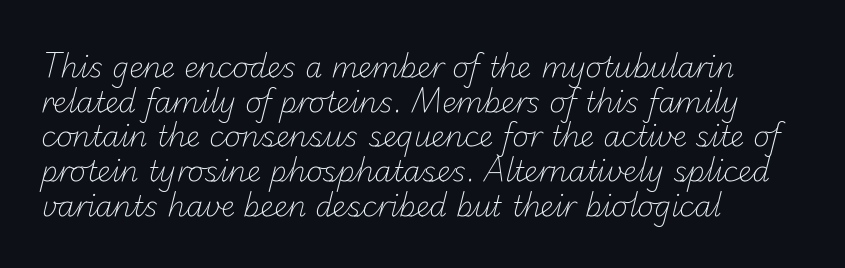
Is this a heavy cut? Hardly; it is regular or lighter. Every row of glyphs begins at an identical x-position on the left. Descender tails drop into unmarked territory. You could not count columns in this text — the font is proportionally spaced.
